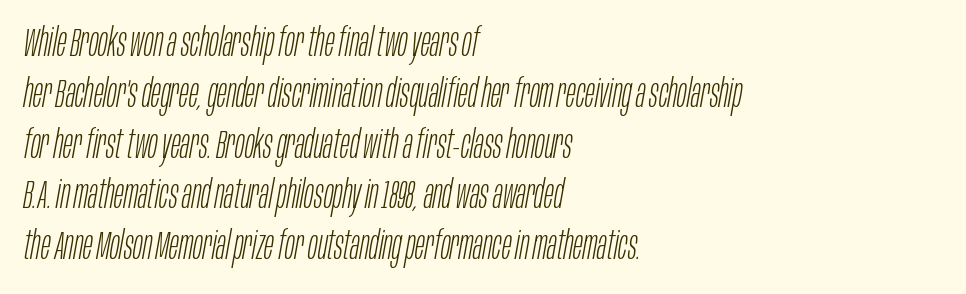
Q: Is the text bold? A: No.
Q: Is the text italic (slanted)? A: Yes, it leans right by about 10 degrees.
Q: Is the text underlined? A: No.
Q: How is the paragraph aligned? A: Left-aligned.
Q: Is the spacing between letters normal or unusually wide? A: Normal.
Q: Is the spacing between lines tight, normal or loose? A: Normal.
Q: Width (condensed, normal, or wide)? A: Condensed.
Q: Stroke contrast? A: Low.
Q: x-height? A: Large.
Q: Monospaced? A: No.
